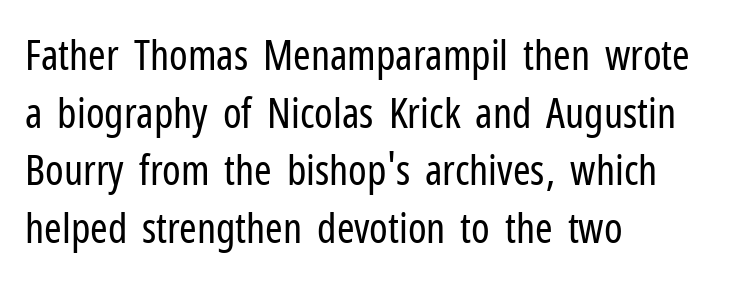
Q: Is the text bold? A: No.
Q: Is the text italic (slanted)? A: No, it is upright.
Q: Is the typeface a serif or a sans-serif typeface? A: Sans-serif.
Q: Is the text underlined? A: No.
Q: How is the paragraph aligned? A: Left-aligned.
Q: Is the spacing between letters normal or unusually wide? A: Normal.
Q: Is the spacing between lines tight, normal or loose? A: Normal.
Q: Width (condensed, normal, or wide)? A: Condensed.
Q: Stroke contrast? A: Low.
Q: x-height? A: Medium.
Q: Monospaced? A: No.
